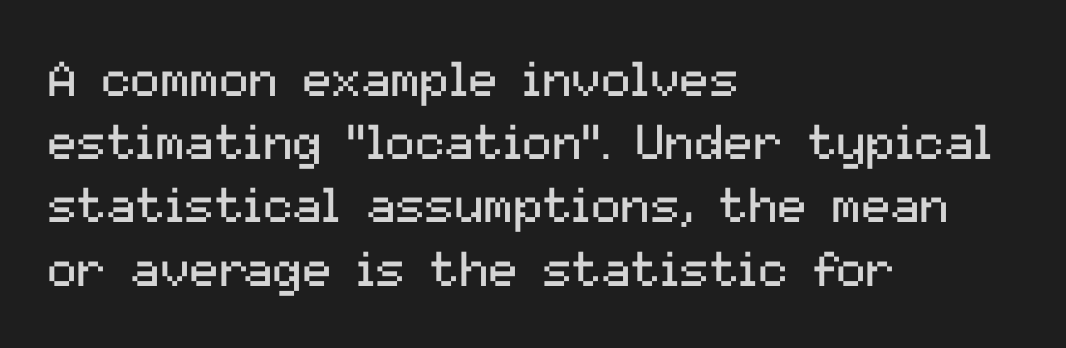
This rendering features lettering with no underline. Look at the bottom of the vertical strokes: they stop flat, with no serifs. Here the glyphs are tracked normally, forming tight word shapes. The setting favours the left margin, as ordinary paragraphs usually do. The rendering uses natural spacing where letterforms have individual widths.
